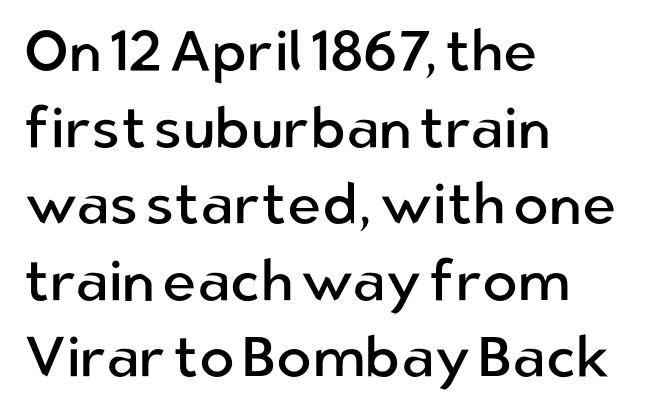
{"serif": "no", "italic": "no", "bold": "no", "weight": "regular", "width": "normal", "stroke_contrast": "low", "x_height": "medium", "monospaced": "no", "underline": "no", "align": "left", "line_spacing": "normal", "line_spacing_ratio": 1.32, "letter_spacing": "normal", "letter_spacing_em": 0.0, "glyph_px": 58}
